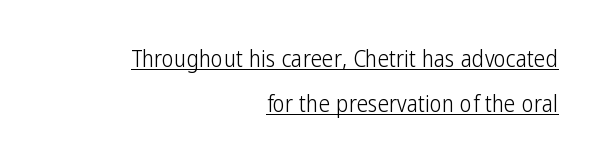
Q: Is the text bold? A: No.
Q: Is the text italic (slanted)? A: No, it is upright.
Q: Is the text underlined? A: Yes.
Q: How is the paragraph aligned? A: Right-aligned.
Q: Is the spacing between letters normal or unusually wide? A: Normal.
Q: Is the spacing between lines tight, normal or loose? A: Loose.
